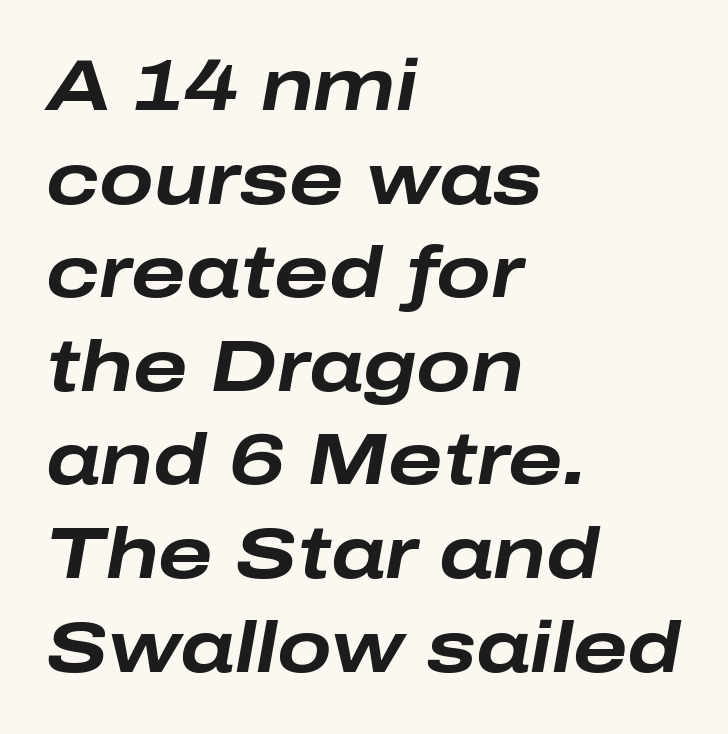
Pretty heavy lettering here — definitely bold. Check the space under the baseline: it is left empty. Horizontal alignment here is leftward, the default for most running prose. Each letter keeps its own natural width here, so spacing adapts to shape.
